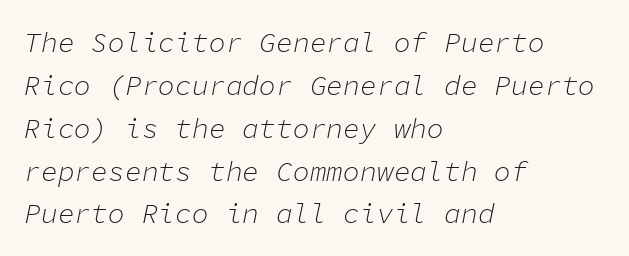
Q: Is the text bold? A: No.
Q: Is the text italic (slanted)? A: Yes, it leans right by about 11 degrees.
Q: Is the text underlined? A: No.
Q: How is the paragraph aligned? A: Left-aligned.
Q: Is the spacing between letters normal or unusually wide? A: Normal.
Q: Is the spacing between lines tight, normal or loose? A: Normal.
Q: Width (condensed, normal, or wide)? A: Normal.
Q: Stroke contrast? A: Low.
Q: x-height? A: Medium.
Q: Monospaced? A: Yes.
